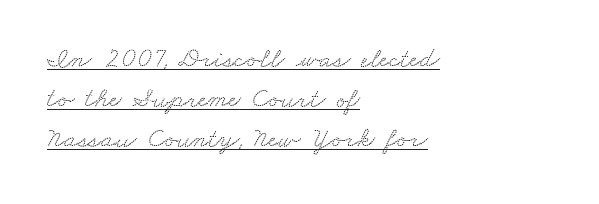
Line spacing here is normal. Varying glyph widths throughout — classic text-font behaviour. Short and long lines alike share a common starting point at left. The glyphs are accompanied by a horizontal stroke just below them.
